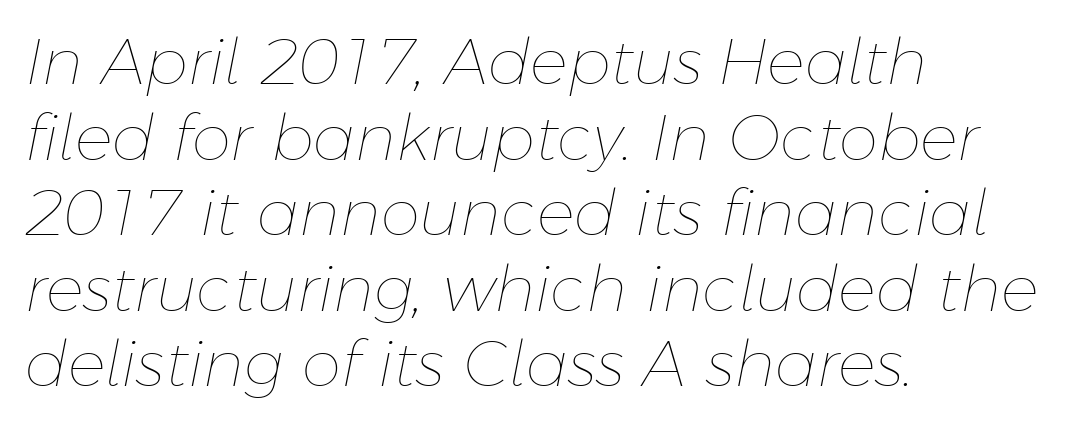
{"italic": "yes", "lean": "right", "slant_degrees": 11, "bold": "no", "weight": "thin", "width": "normal", "stroke_contrast": "low", "x_height": "medium", "monospaced": "no", "underline": "no", "align": "left", "line_spacing_ratio": 1.2, "letter_spacing": "normal", "letter_spacing_em": 0.0, "glyph_px": 63}
